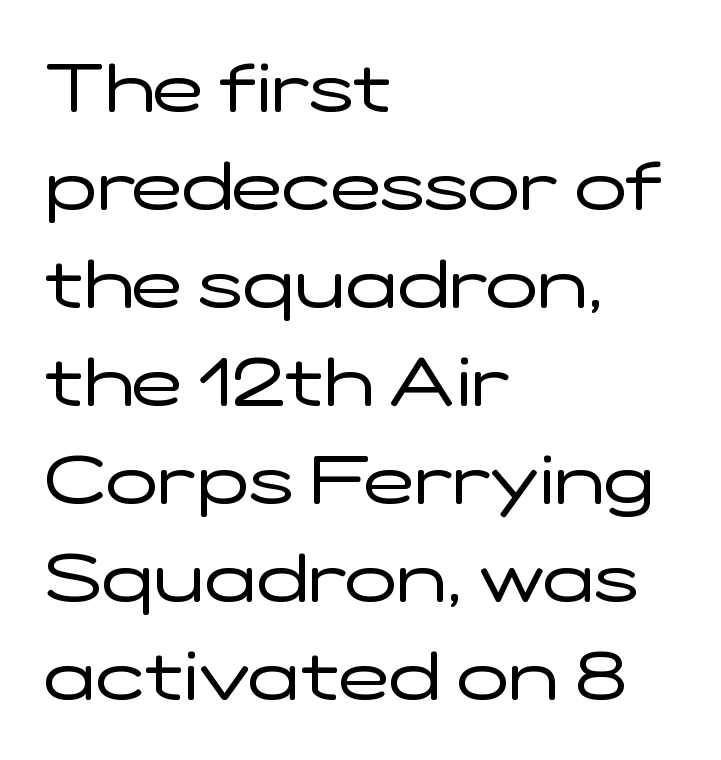
{"serif": "no", "italic": "no", "bold": "no", "weight": "regular", "width": "wide", "stroke_contrast": "low", "x_height": "medium", "monospaced": "no", "underline": "no", "align": "left", "line_spacing": "normal", "line_spacing_ratio": 1.44, "letter_spacing": "normal", "letter_spacing_em": 0.0, "glyph_px": 68}
